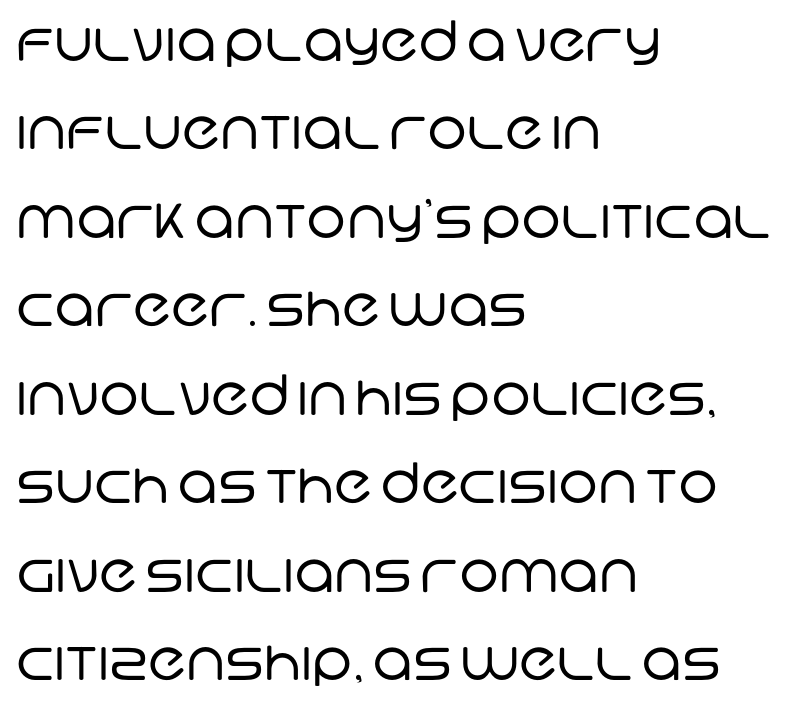
Default kerning and tracking; the words read as compact shapes. You could not count columns in this text — the font is proportionally spaced. Heft: none added — not bold. Each line starts at the same left margin while the right side varies. A clean baseline with only descenders dipping below it. Note: no serifs on the glyphs.
